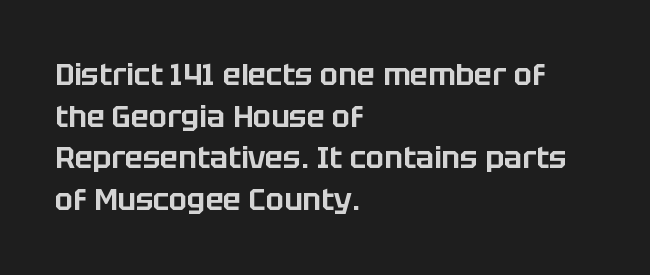
{"serif": "no", "italic": "no", "width": "normal", "stroke_contrast": "low", "x_height": "large", "monospaced": "no", "underline": "no", "align": "left", "line_spacing": "normal", "line_spacing_ratio": 1.39, "letter_spacing": "normal", "letter_spacing_em": 0.0, "glyph_px": 30}
